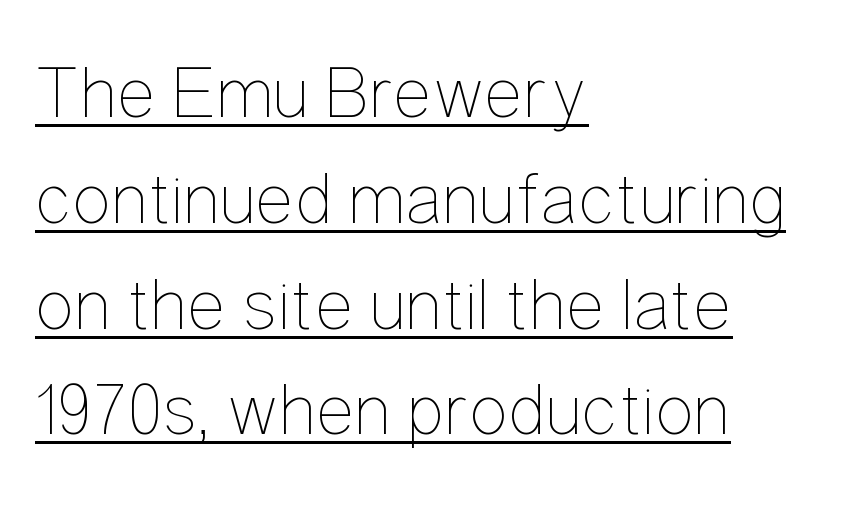
Q: Is the text bold? A: No.
Q: Is the text italic (slanted)? A: No, it is upright.
Q: Is the text underlined? A: Yes.
Q: How is the paragraph aligned? A: Left-aligned.
Q: Is the spacing between letters normal or unusually wide? A: Normal.
Q: Is the spacing between lines tight, normal or loose? A: Normal.
Q: Width (condensed, normal, or wide)? A: Condensed.
Q: Stroke contrast? A: Low.
Q: x-height? A: Medium.
Q: Monospaced? A: No.
